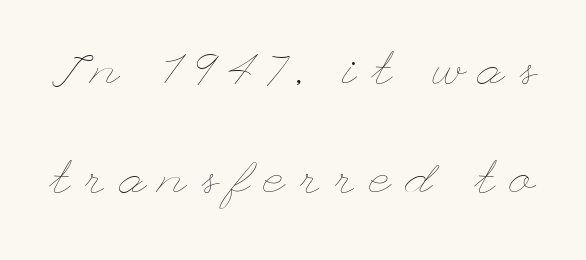
Q: Is the text bold? A: No.
Q: Is the text italic (slanted)? A: Yes.
Q: Is the text underlined? A: No.
Q: Is the spacing between letters normal or unusually wide? A: Unusually wide.
Q: Is the spacing between lines tight, normal or loose? A: Loose.
Q: Width (condensed, normal, or wide)? A: Wide.
Q: Stroke contrast? A: Low.
Q: x-height? A: Small.
